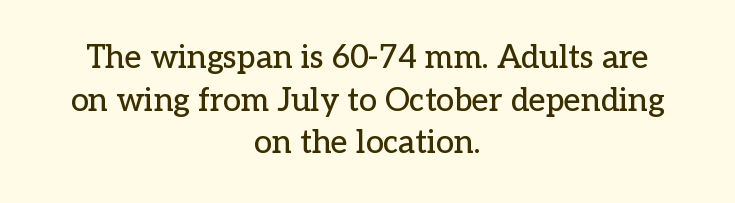
Q: Is the text italic (slanted)? A: No, it is upright.
Q: Is the typeface a serif or a sans-serif typeface? A: Serif.
Q: Is the text underlined? A: No.
Q: How is the paragraph aligned? A: Centered.
Q: Is the spacing between letters normal or unusually wide? A: Normal.
Q: Is the spacing between lines tight, normal or loose? A: Normal.
Q: Width (condensed, normal, or wide)? A: Normal.
Q: Stroke contrast? A: Low.
Q: x-height? A: Medium.
Q: Monospaced? A: No.
